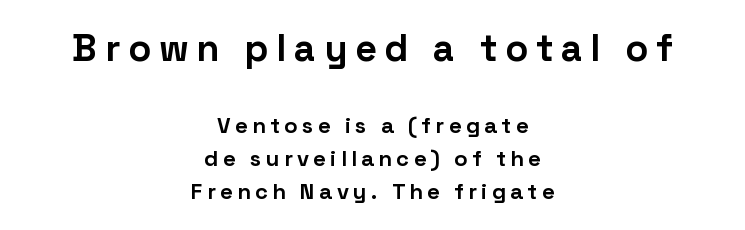
Q: Is the text bold? A: Yes.
Q: Is the text italic (slanted)? A: No, it is upright.
Q: Is the typeface a serif or a sans-serif typeface? A: Sans-serif.
Q: Is the text underlined? A: No.
Q: How is the paragraph aligned? A: Centered.
Q: Is the spacing between letters normal or unusually wide? A: Unusually wide.
Q: Is the spacing between lines tight, normal or loose? A: Normal.
Q: Which block of text is set in a larger size, the first (top) or the second (bottom)? A: The first (top) one.
Q: Width (condensed, normal, or wide)? A: Normal.
Q: Stroke contrast? A: Low.
Q: x-height? A: Medium.
Q: Monospaced? A: No.
